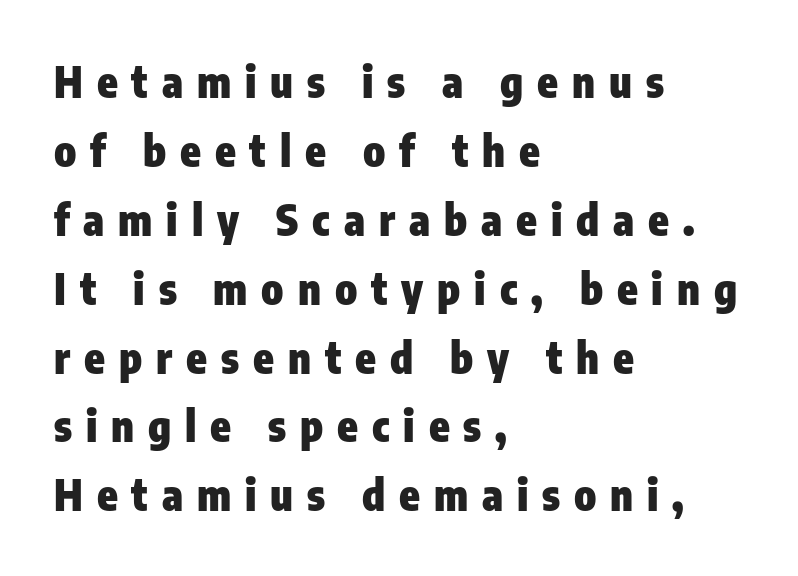
One-word summary of the alignment: left. The letters stand upright; this is a roman face. Pretty heavy lettering here — definitely bold. One glance says typical: line gaps are just what's usual. You could only call the tracking loose — the letters float apart.
